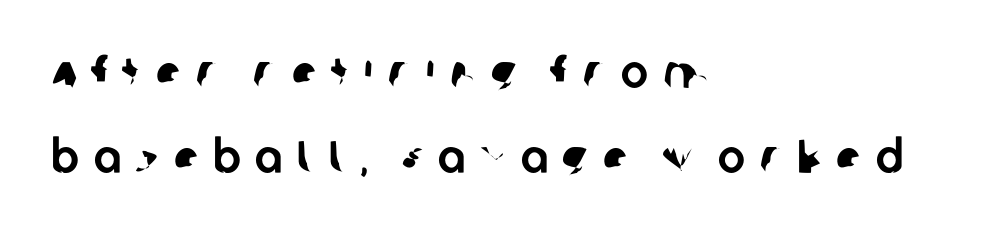
The image shows 46 px sans-serif type; set left-aligned, line spacing 1.84x, unusually wide letter spacing (+0.32 em), not underlined; low stroke contrast and a large x-height.
